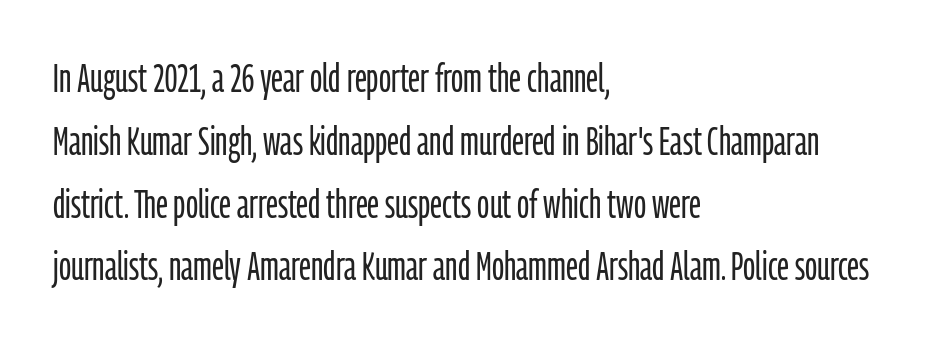
Is the letter spacing exaggerated? No — it looks like the ordinary default. You could not count columns in this text — the font is proportionally spaced. The rag falls on the right side of this text block. This sample uses a sans-serif face.
